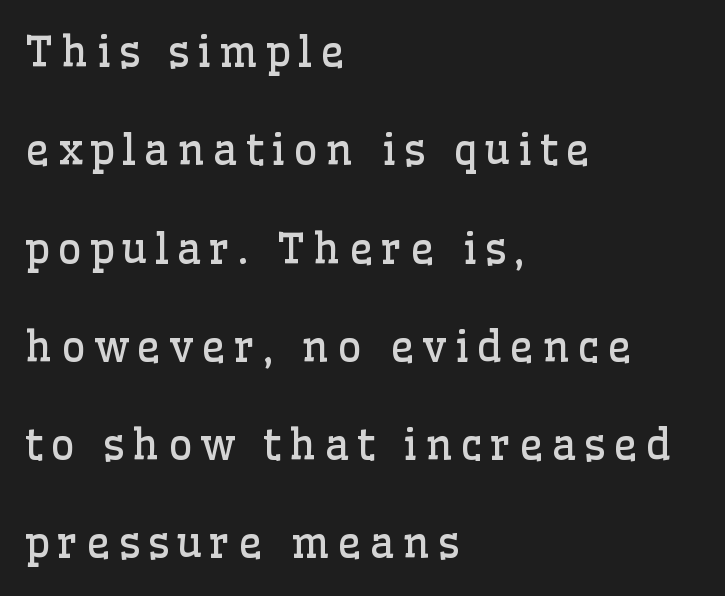
Q: Is the text bold? A: No.
Q: Is the text italic (slanted)? A: No, it is upright.
Q: Is the typeface a serif or a sans-serif typeface? A: Serif.
Q: Is the text underlined? A: No.
Q: How is the paragraph aligned? A: Left-aligned.
Q: Is the spacing between lines tight, normal or loose? A: Loose.
Q: Width (condensed, normal, or wide)? A: Normal.
Q: Stroke contrast? A: Low.
Q: x-height? A: Medium.
Q: Monospaced? A: No.
